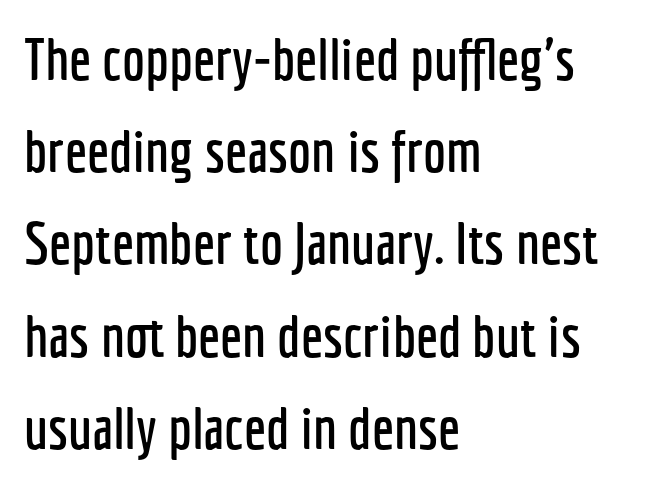
The image shows 58 px condensed sans-serif type, upright; set left-aligned, normal line spacing (1.59x), normal letter spacing, not underlined; low stroke contrast and a medium x-height.
